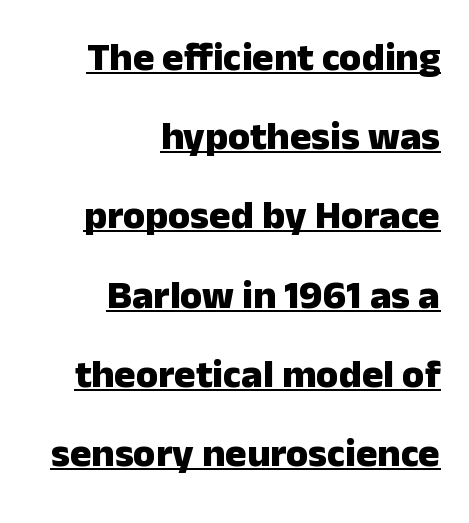
{"serif": "no", "italic": "no", "bold": "yes", "weight": "heavy", "width": "normal", "stroke_contrast": "low", "x_height": "medium", "monospaced": "no", "underline": "yes", "align": "right", "line_spacing": "loose", "line_spacing_ratio": 1.98, "letter_spacing": "normal", "letter_spacing_em": 0.0, "glyph_px": 40}
